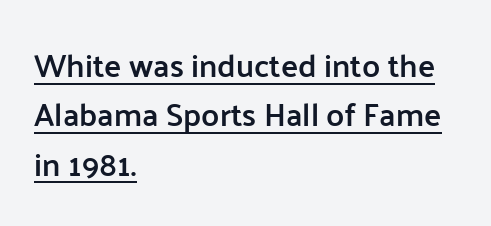
The letters advance in unequal steps, a hallmark of proportional type. The characters display no serif detailing; their extremities are plain. Line spacing here is normal. The lines are quadded left. This sample carries an underscore along the baseline area.
